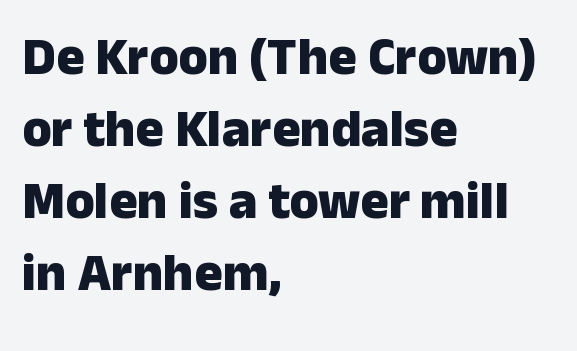
Q: Is the text bold? A: Yes.
Q: Is the text italic (slanted)? A: No, it is upright.
Q: Is the typeface a serif or a sans-serif typeface? A: Sans-serif.
Q: Is the text underlined? A: No.
Q: How is the paragraph aligned? A: Left-aligned.
Q: Is the spacing between letters normal or unusually wide? A: Normal.
Q: Is the spacing between lines tight, normal or loose? A: Normal.
Q: Width (condensed, normal, or wide)? A: Normal.
Q: Stroke contrast? A: Low.
Q: x-height? A: Medium.
Q: Monospaced? A: No.
